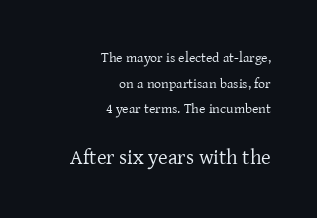
Q: Is the text bold? A: No.
Q: Is the text italic (slanted)? A: No, it is upright.
Q: Is the text underlined? A: No.
Q: How is the paragraph aligned? A: Right-aligned.
Q: Is the spacing between letters normal or unusually wide? A: Normal.
Q: Which block of text is set in a larger size, the first (top) or the second (bottom)? A: The second (bottom) one.
